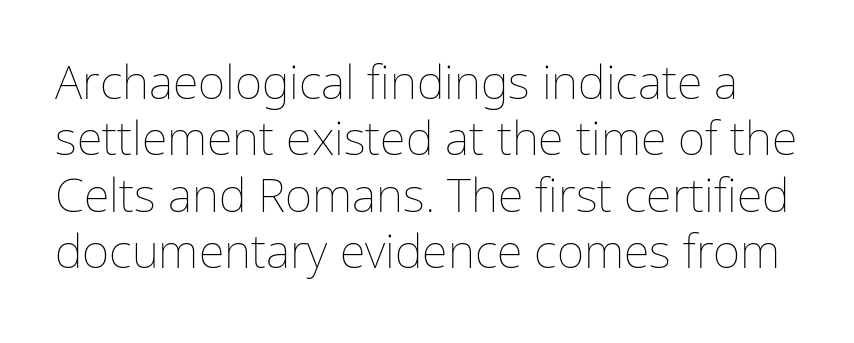
The rendering keeps characters at their native spacing. The letters stand upright; this is a roman face. These lines are rendered in a variable-pitch font. The letterforms sit at book weight or below. The baseline area is clear.
